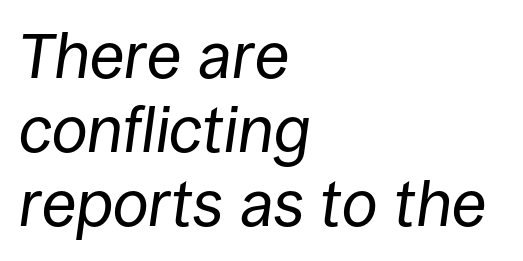
The strokes carry an ordinary text weight at most. Bare-footed words on every line. Does extra space separate the letters? No, they use regular spacing. The glyphs look as if they've been sheared to an angle. Varying glyph widths throughout — classic text-font behaviour.
